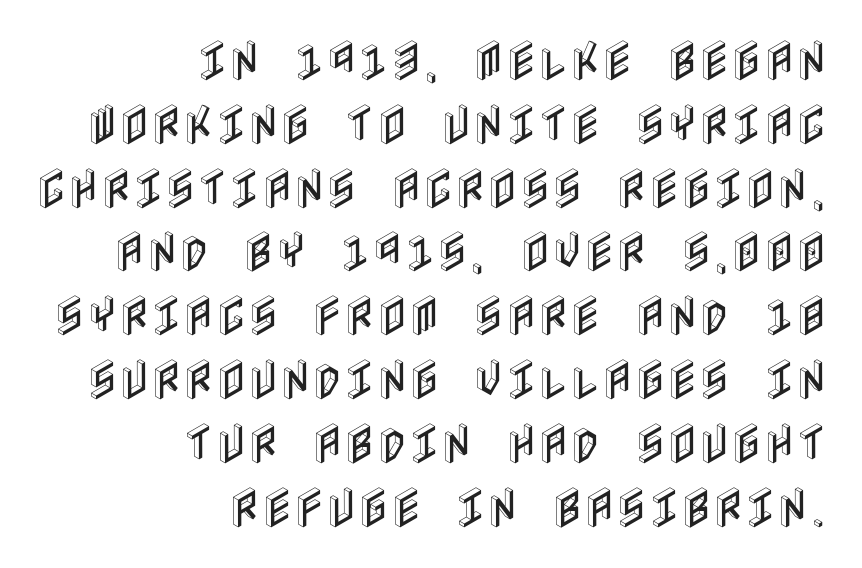
Each new line begins a customary step beneath the previous one. Clear beneath every line of the passage. Is the letter spacing exaggerated? No — it looks like the ordinary default. The axis of the letterforms is exactly vertical.
